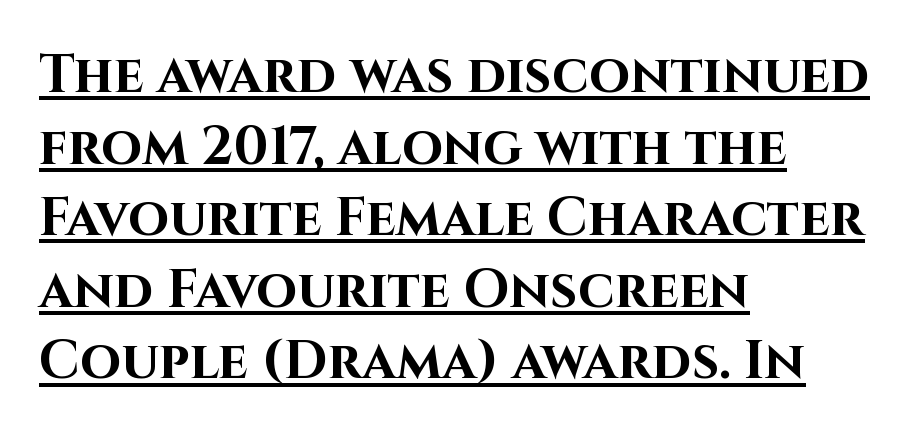
{"serif": "no", "italic": "no", "bold": "yes", "weight": "bold", "width": "normal", "stroke_contrast": "high", "x_height": "large", "monospaced": "no", "underline": "yes", "align": "left", "line_spacing": "normal", "line_spacing_ratio": 1.35, "letter_spacing": "normal", "letter_spacing_em": 0.0, "glyph_px": 53}
